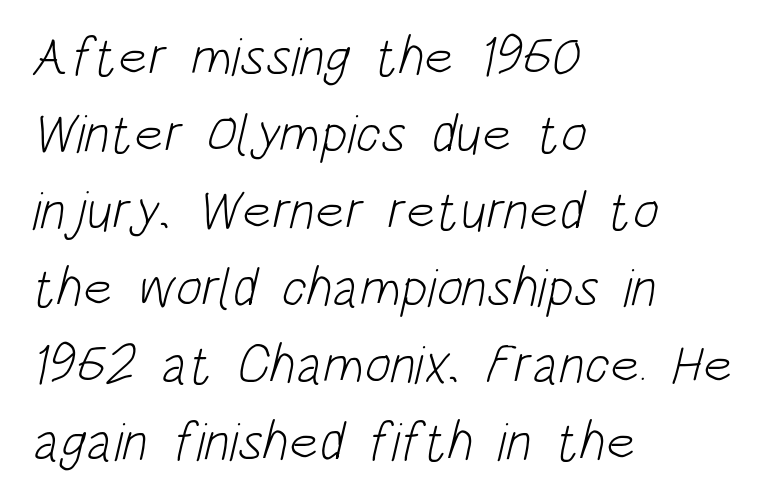
Q: Is the text bold? A: No.
Q: Is the typeface a serif or a sans-serif typeface? A: Sans-serif.
Q: Is the text underlined? A: No.
Q: How is the paragraph aligned? A: Left-aligned.
Q: Is the spacing between letters normal or unusually wide? A: Normal.
Q: Is the spacing between lines tight, normal or loose? A: Normal.
Q: Width (condensed, normal, or wide)? A: Condensed.
Q: Stroke contrast? A: Low.
Q: x-height? A: Large.
Q: Monospaced? A: No.
